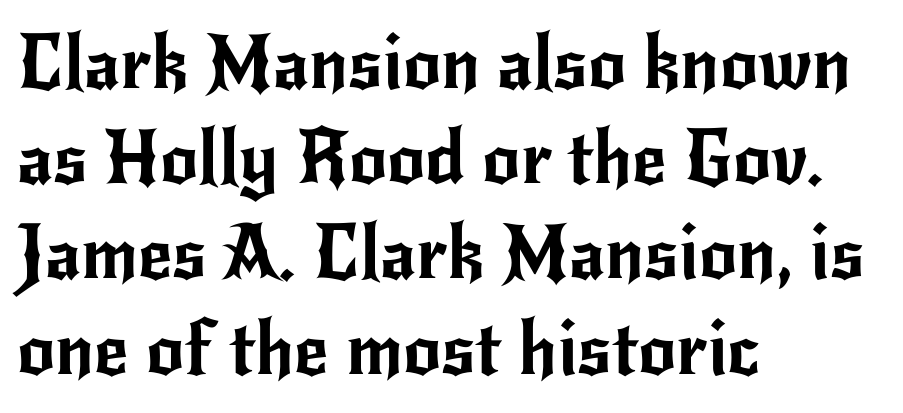
Reading down the block, your eye returns to a fixed left position each line. The space directly below the letters is spotless. When letters stand straight like this, we call the style roman or upright. Look at the tracking — it's just the regular setting, nothing added.
